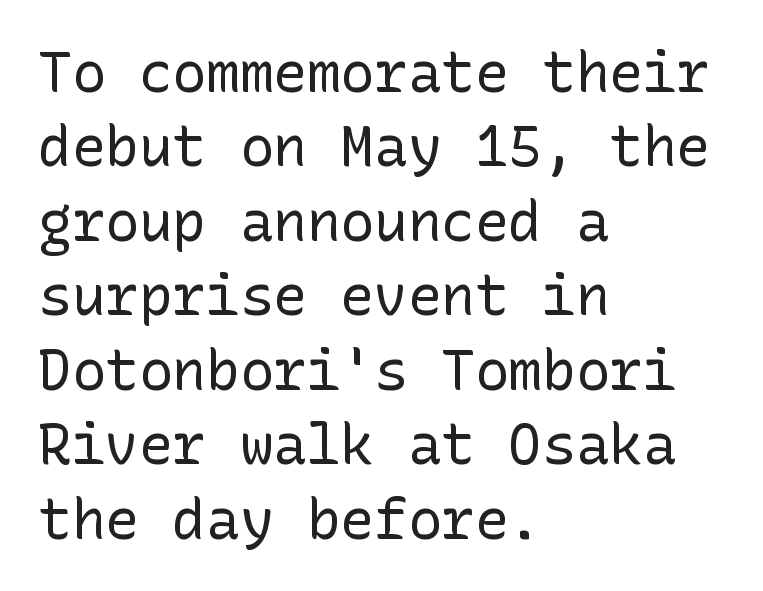
The image shows 56 px regular-weight sans-serif type, upright; set left-aligned, normal line spacing (1.33x), normal letter spacing, not underlined; low stroke contrast and a medium x-height.
